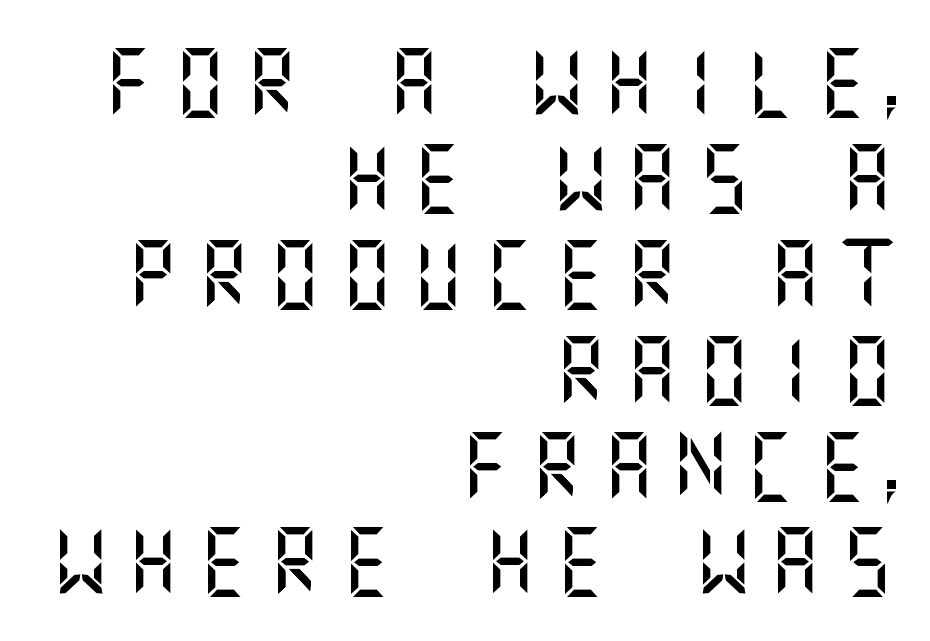
Short and long lines alike share a common ending point at right. These lines sit exactly where default settings would place them. Words float on clear page, feet unadorned. The rendering inserts visible extra space after every character. A sans-serif font was chosen for this passage.
